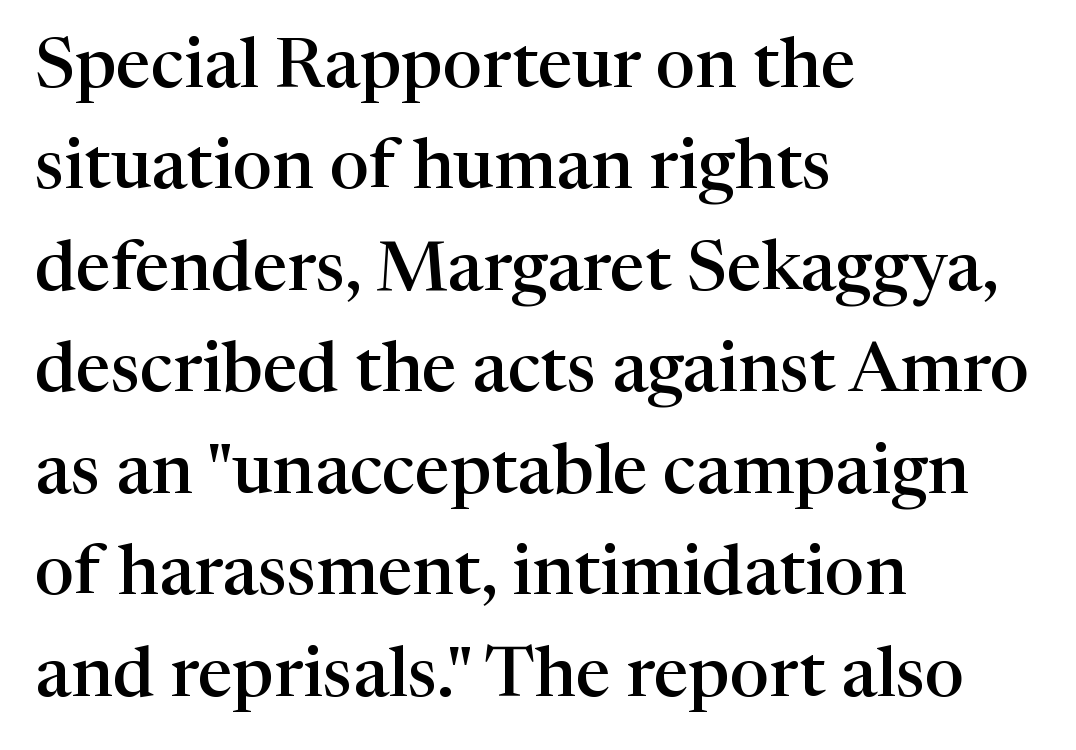
The image shows 70 px semibold serif type, upright; set left-aligned, normal line spacing (1.45x), normal letter spacing, not underlined; high stroke contrast and a medium x-height.
